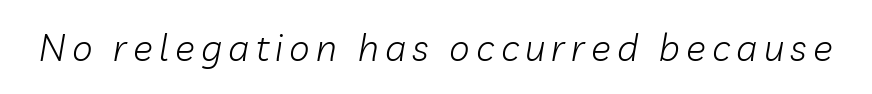
{"italic": "yes", "lean": "right", "slant_degrees": 10, "bold": "no", "weight": "light", "width": "normal", "stroke_contrast": "low", "x_height": "medium", "monospaced": "no", "underline": "no", "glyph_px": 37}
